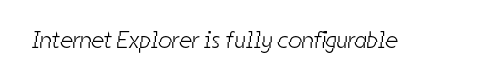
Q: Is the text bold? A: No.
Q: Is the text underlined? A: No.
Q: Is the spacing between letters normal or unusually wide? A: Normal.
